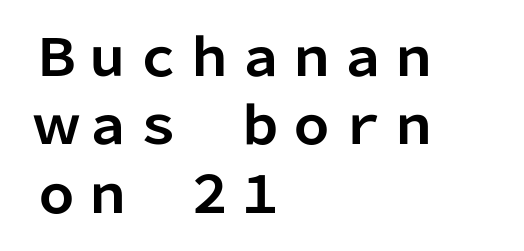
Characters follow at the spacing the type designer built in. Look at the stroke-to-counter ratio: heavy, a bold. A typesetter would call this leading conventional body-copy spacing. The space beneath each line is pristine and unruled.
